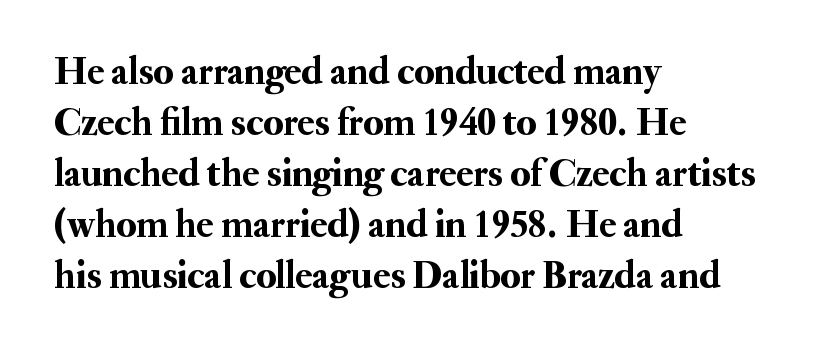
Proportional: the letters do not fall into vertical columns. No italicization has been applied; the sample stays upright. The setting favours the left margin, as ordinary paragraphs usually do. Glance below the letters and you will spot only blank space. The rendering keeps characters at their native spacing. Small tapered or slab feet sit at the stroke ends, so this counts as serif.
